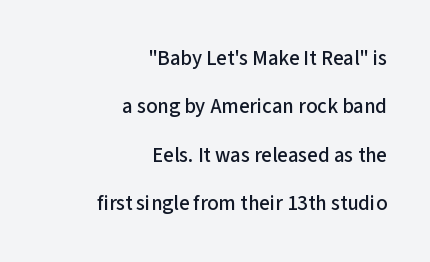
{"italic": "no", "underline": "no", "align": "right", "line_spacing": "loose", "line_spacing_ratio": 2.3, "letter_spacing": "normal", "letter_spacing_em": 0.0, "glyph_px": 21}
